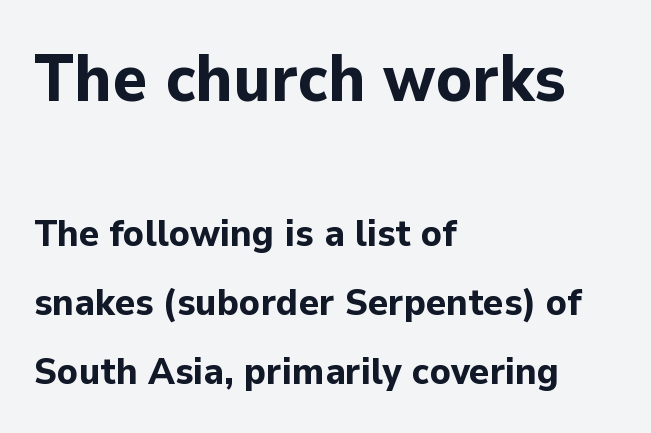
Q: Is the text bold? A: Yes.
Q: Is the text italic (slanted)? A: No, it is upright.
Q: Is the typeface a serif or a sans-serif typeface? A: Sans-serif.
Q: Is the text underlined? A: No.
Q: How is the paragraph aligned? A: Left-aligned.
Q: Is the spacing between letters normal or unusually wide? A: Normal.
Q: Which block of text is set in a larger size, the first (top) or the second (bottom)? A: The first (top) one.
Q: Width (condensed, normal, or wide)? A: Normal.
Q: Stroke contrast? A: Low.
Q: x-height? A: Medium.
Q: Monospaced? A: No.
